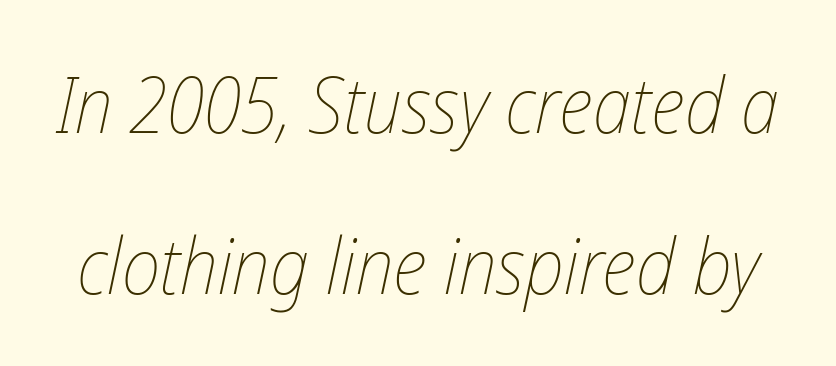
Q: Is the text bold? A: No.
Q: Is the text italic (slanted)? A: Yes, it leans right by about 12 degrees.
Q: Is the text underlined? A: No.
Q: Is the spacing between letters normal or unusually wide? A: Normal.
Q: Is the spacing between lines tight, normal or loose? A: Loose.
Q: Width (condensed, normal, or wide)? A: Condensed.
Q: Stroke contrast? A: Low.
Q: x-height? A: Medium.
Q: Monospaced? A: No.
